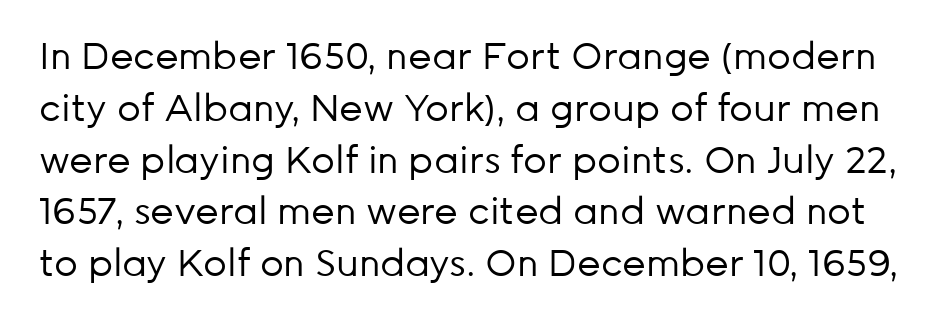
{"serif": "no", "italic": "no", "bold": "no", "weight": "regular", "width": "normal", "stroke_contrast": "low", "x_height": "medium", "monospaced": "no", "underline": "no", "line_spacing": "normal", "line_spacing_ratio": 1.4, "letter_spacing": "normal", "letter_spacing_em": 0.0, "glyph_px": 37}
